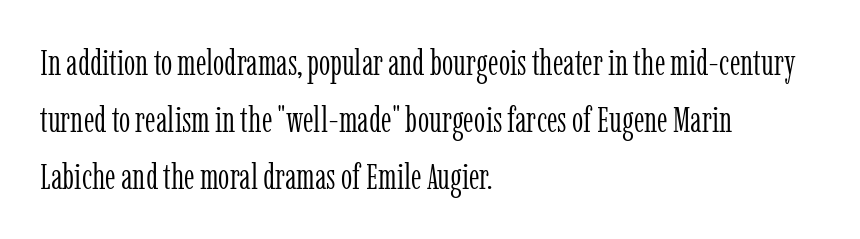
{"serif": "yes", "italic": "no", "bold": "no", "weight": "light", "width": "condensed", "stroke_contrast": "low", "x_height": "medium", "monospaced": "no", "underline": "no", "align": "left", "line_spacing": "normal", "line_spacing_ratio": 1.59, "letter_spacing": "normal", "letter_spacing_em": 0.0, "glyph_px": 36}
